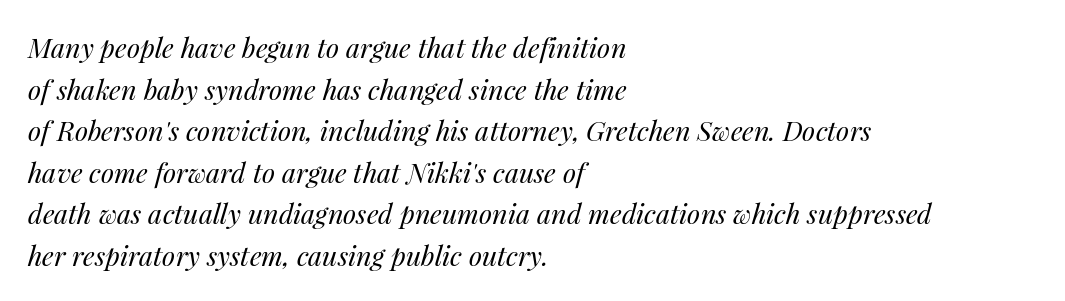
The image shows 27 px text type, italic (leaning right); set left-aligned, normal line spacing (1.54x), normal letter spacing, not underlined.
